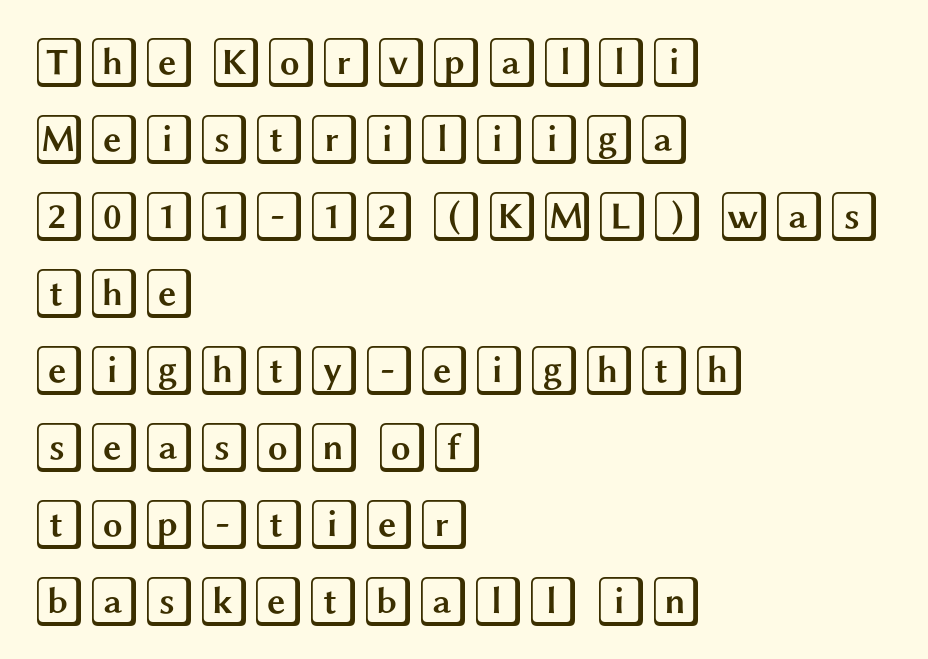
The image shows 50 px wide type, upright; set left-aligned, normal line spacing (1.54x), normal letter spacing, not underlined; a large x-height.
